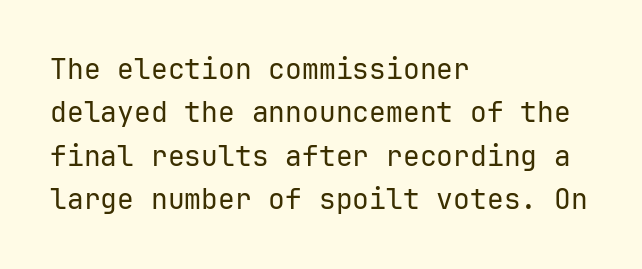
Serifs: no, the terminals of the letterforms are clean. Stem width sits at or under what a default text font uses. Nothing unusual about the tracking: characters are spaced as the font intends. What's the leading like? Ordinary, nothing unusual. Check under the words: just untouched page.
